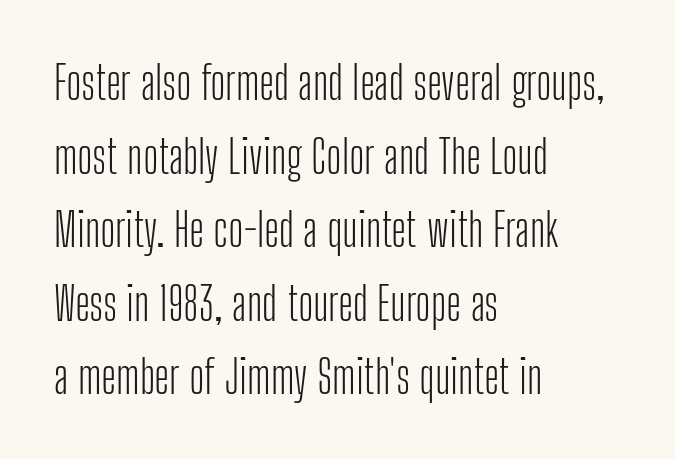
Q: Is the text bold? A: No.
Q: Is the text italic (slanted)? A: No, it is upright.
Q: Is the typeface a serif or a sans-serif typeface? A: Sans-serif.
Q: Is the text underlined? A: No.
Q: How is the paragraph aligned? A: Left-aligned.
Q: Is the spacing between letters normal or unusually wide? A: Normal.
Q: Is the spacing between lines tight, normal or loose? A: Normal.
Q: Width (condensed, normal, or wide)? A: Condensed.
Q: Stroke contrast? A: Low.
Q: x-height? A: Medium.
Q: Monospaced? A: No.
